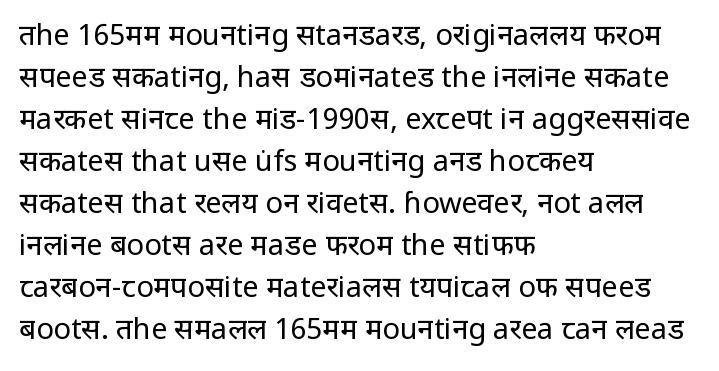
The image shows 29 px regular-weight sans-serif type, upright; set left-aligned, normal line spacing (1.45x), normal letter spacing, not underlined; low stroke contrast and a medium x-height.
